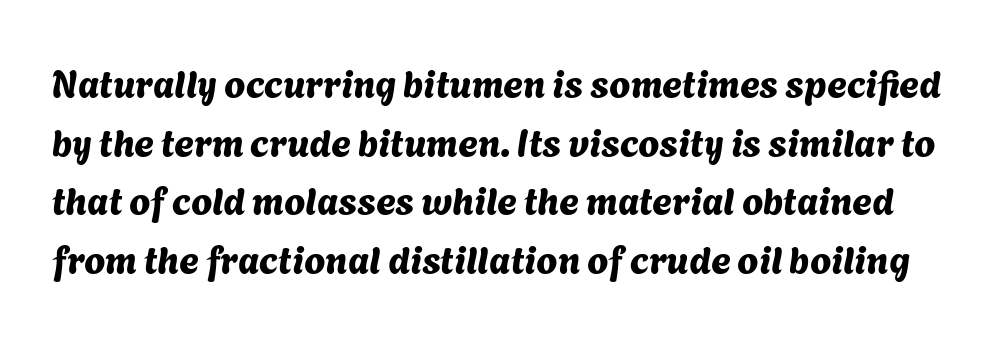
The horizontal fit of the characters is conventional and even. A normal amount of white space separates one row of letters from the next. This is sans-serif lettering, the kind often seen on screens and signage. Words float on clear page, feet unadorned. Think of a printed novel: that variable character pitch is what you see here.
